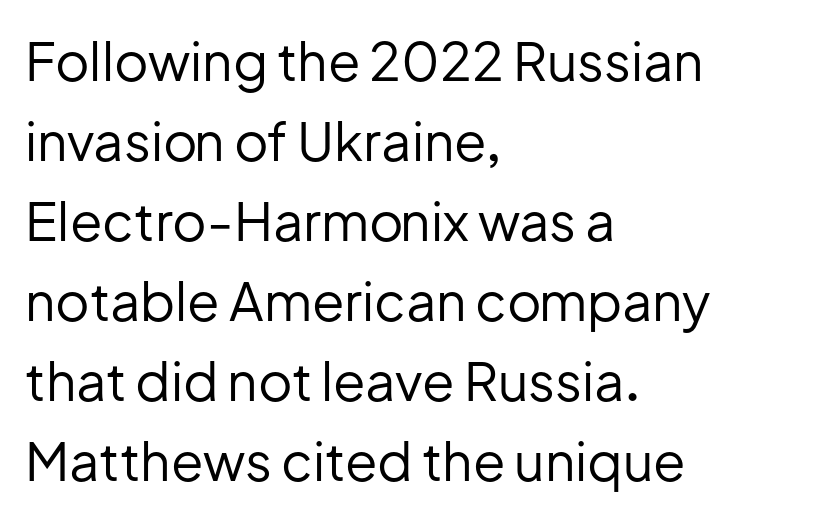
Q: Is the text bold? A: No.
Q: Is the text italic (slanted)? A: No, it is upright.
Q: Is the typeface a serif or a sans-serif typeface? A: Sans-serif.
Q: Is the text underlined? A: No.
Q: How is the paragraph aligned? A: Left-aligned.
Q: Is the spacing between letters normal or unusually wide? A: Normal.
Q: Is the spacing between lines tight, normal or loose? A: Normal.
Q: Width (condensed, normal, or wide)? A: Normal.
Q: Stroke contrast? A: Low.
Q: x-height? A: Medium.
Q: Monospaced? A: No.
